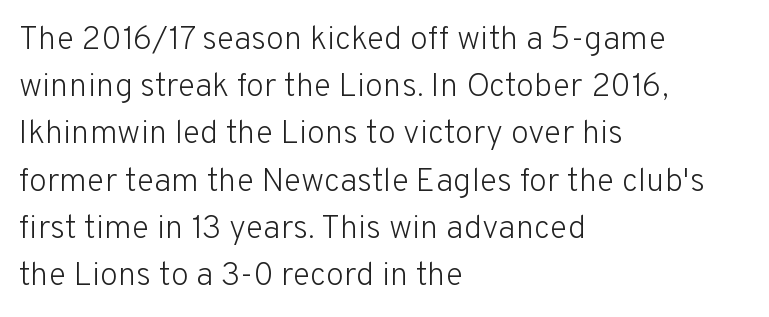
{"serif": "no", "italic": "no", "bold": "no", "weight": "light", "width": "normal", "stroke_contrast": "low", "x_height": "medium", "monospaced": "no", "underline": "no", "align": "left", "line_spacing": "normal", "line_spacing_ratio": 1.43, "letter_spacing": "normal", "letter_spacing_em": 0.0, "glyph_px": 33}
